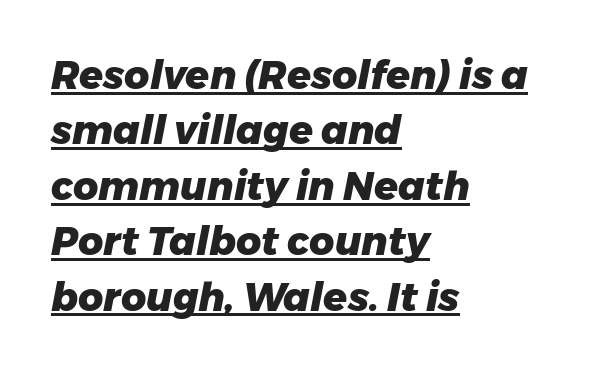
Designer's note — italics engaged. Reading down the column, the eye jumps a familiar distance to each next line. The compositor pushed each line to the left boundary. A baseline rule has been typeset under these characters. This sample has the flowing, uneven cadence of proportional lettering.
